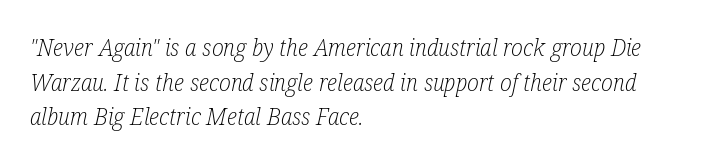
{"italic": "yes", "lean": "right", "slant_degrees": 12, "bold": "no", "underline": "no", "align": "left", "line_spacing": "normal", "line_spacing_ratio": 1.44, "letter_spacing": "normal", "letter_spacing_em": 0.0, "glyph_px": 24}
